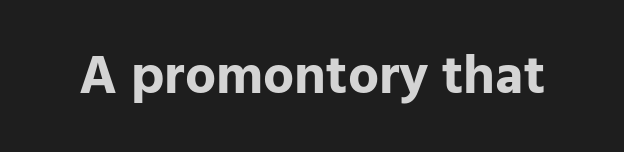
{"serif": "no", "italic": "no", "bold": "yes", "weight": "bold", "width": "normal", "stroke_contrast": "low", "x_height": "medium", "monospaced": "no", "underline": "no", "letter_spacing": "normal", "letter_spacing_em": 0.0, "glyph_px": 55}
